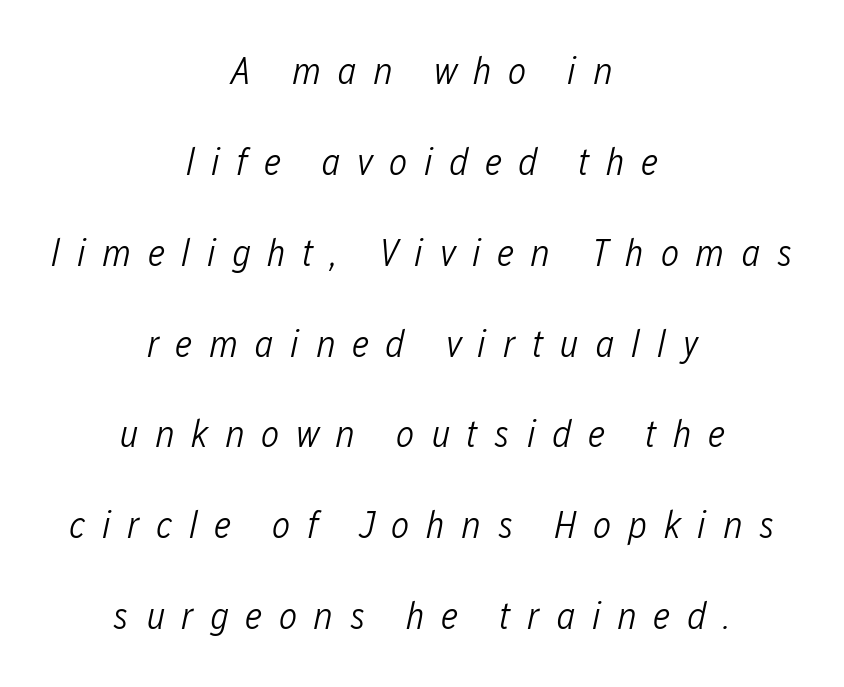
The rendering uses a large line-height, opening up the rows. Stroke thickness stays within the range of a standard reading face or lighter. The passage shown is typed in a proportional face where columns would drift. Horizontal alignment here is central, giving a formal, balanced look. Every character sits at an angle, as italics do. The space beneath each line is pristine and unruled.
